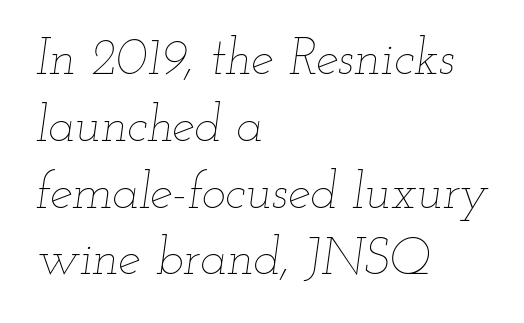
Q: Is the text bold? A: No.
Q: Is the text italic (slanted)? A: Yes, it leans right by about 12 degrees.
Q: Is the text underlined? A: No.
Q: How is the paragraph aligned? A: Left-aligned.
Q: Is the spacing between letters normal or unusually wide? A: Normal.
Q: Is the spacing between lines tight, normal or loose? A: Normal.
Q: Width (condensed, normal, or wide)? A: Wide.
Q: Stroke contrast? A: Low.
Q: x-height? A: Small.
Q: Monospaced? A: No.
